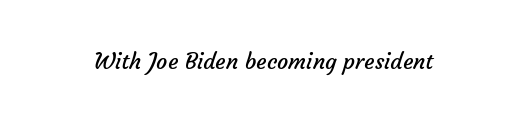
Students, note that the glyphs here touch the page at normal intervals. Any mark beneath the type? The region is blank. Is this a heavy cut? Hardly; it is regular or lighter.
